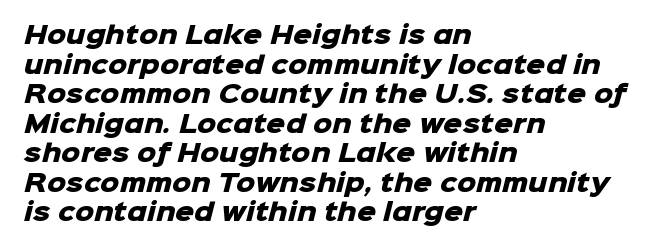
The image shows 24 px bold type; set left-aligned, line spacing 1.23x, normal letter spacing, not underlined.
